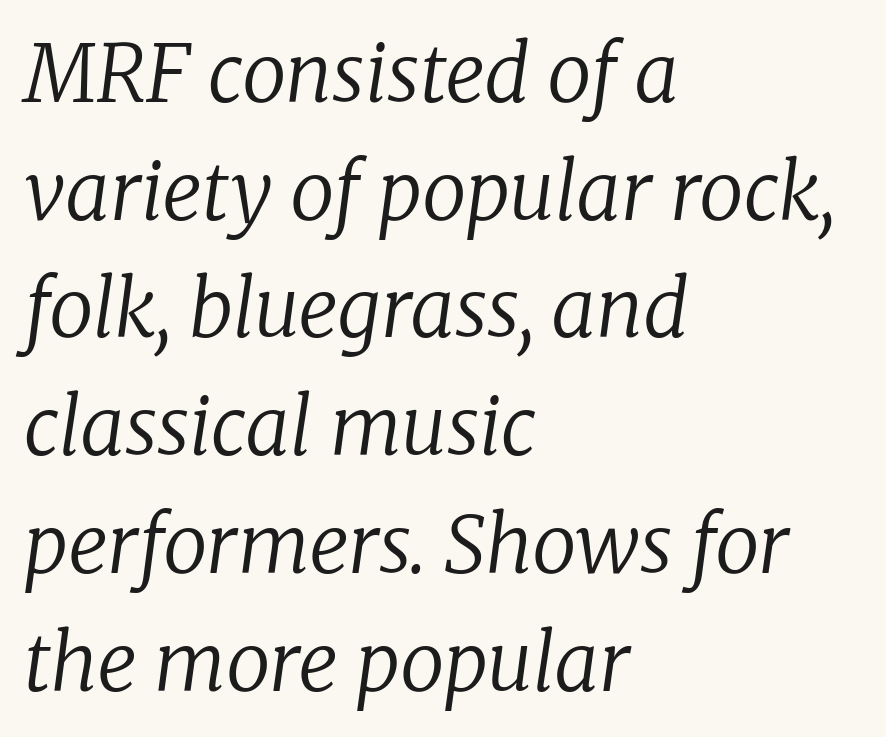
The image shows 79 px regular-weight serif type, italic (leaning right); set left-aligned, normal line spacing (1.49x), normal letter spacing, not underlined; low stroke contrast and a medium x-height.
